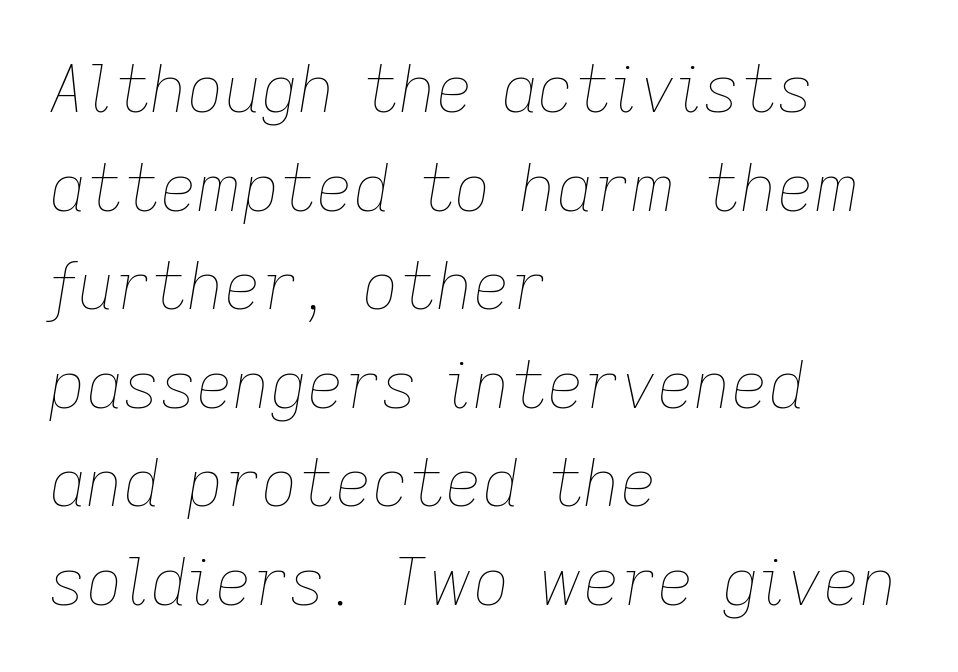
Note the varied advance widths — an 'i' is clearly narrower than an 'm'. Weight class: somewhere from thin through regular. Words appear dense and cohesive because spacing is normal. The paragraph shown leans on its left margin. Just letters on the line, the space beneath them empty.
